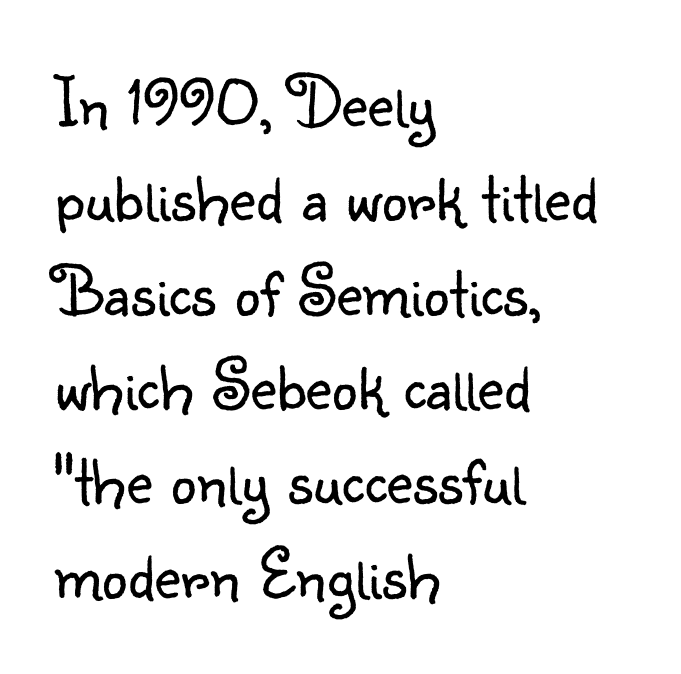
{"serif": "no", "italic": "no", "bold": "no", "weight": "light", "width": "normal", "stroke_contrast": "low", "x_height": "small", "monospaced": "no", "underline": "no", "align": "left", "line_spacing": "normal", "line_spacing_ratio": 1.31, "letter_spacing": "normal", "letter_spacing_em": 0.0, "glyph_px": 72}
